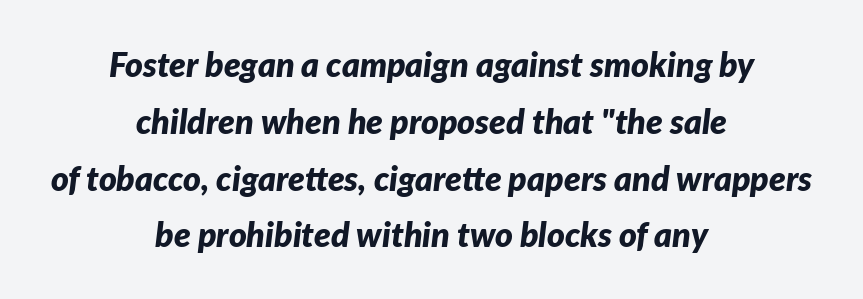
Observe the ordinary spacing: letters are neighbours, not strangers. Pretty heavy lettering here — definitely bold. This rendering uses center alignment, leaving both contours irregular but symmetric. Slanted lettering throughout. Spacing verdict: proportional, widths tailored to each character. The zone under the glyphs is completely vacant.
